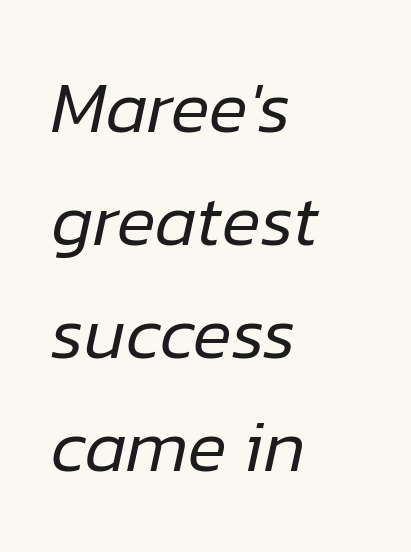
Q: Is the text bold? A: No.
Q: Is the text italic (slanted)? A: Yes, it leans right by about 12 degrees.
Q: Is the text underlined? A: No.
Q: How is the paragraph aligned? A: Left-aligned.
Q: Is the spacing between letters normal or unusually wide? A: Normal.
Q: Is the spacing between lines tight, normal or loose? A: Normal.
Q: Width (condensed, normal, or wide)? A: Normal.
Q: Stroke contrast? A: Low.
Q: x-height? A: Medium.
Q: Monospaced? A: No.
